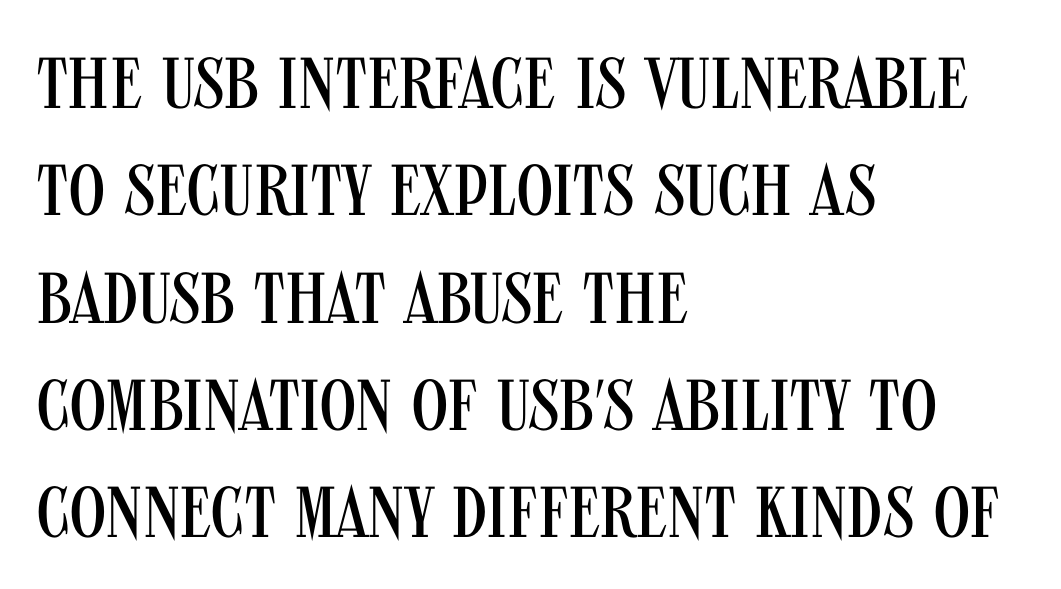
{"serif": "no", "italic": "no", "bold": "no", "weight": "regular", "width": "condensed", "stroke_contrast": "medium", "x_height": "large", "monospaced": "no", "underline": "no", "align": "left", "line_spacing": "normal", "line_spacing_ratio": 1.49, "letter_spacing": "normal", "letter_spacing_em": 0.0, "glyph_px": 72}
